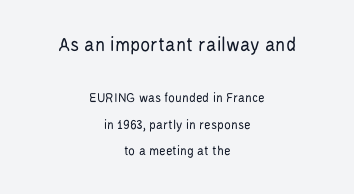
The image shows 21 px text type, upright; set centered, line spacing 1.88x, normal letter spacing, not underlined; the first (top) block is 1.5x larger.
